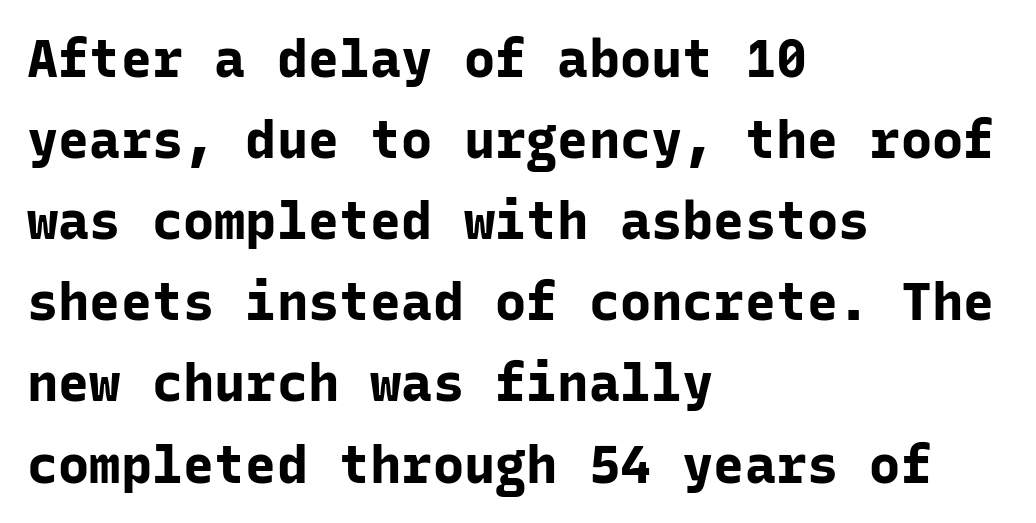
The face used here is rendered with its standard letterfit. Monospaced: the letters line up in strict vertical columns. The line-height multiplier appears to be the usual default. The typography opts for an upright posture over an oblique one. The typesetting leans heavy: a genuine bold.
